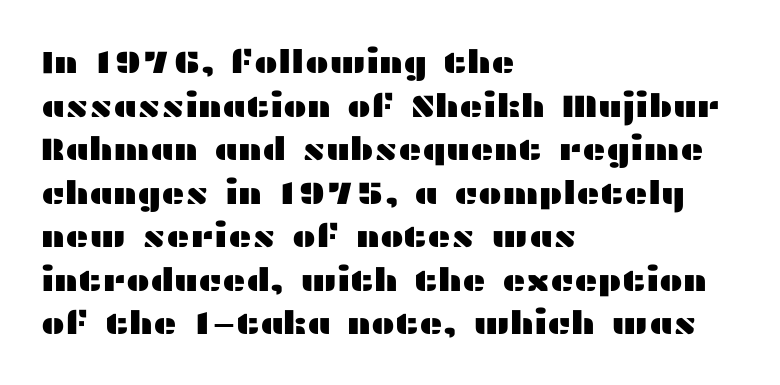
The image shows 32 px wide sans-serif type, upright; set left-aligned, normal line spacing (1.36x), normal letter spacing, not underlined; medium stroke contrast and a medium x-height.
